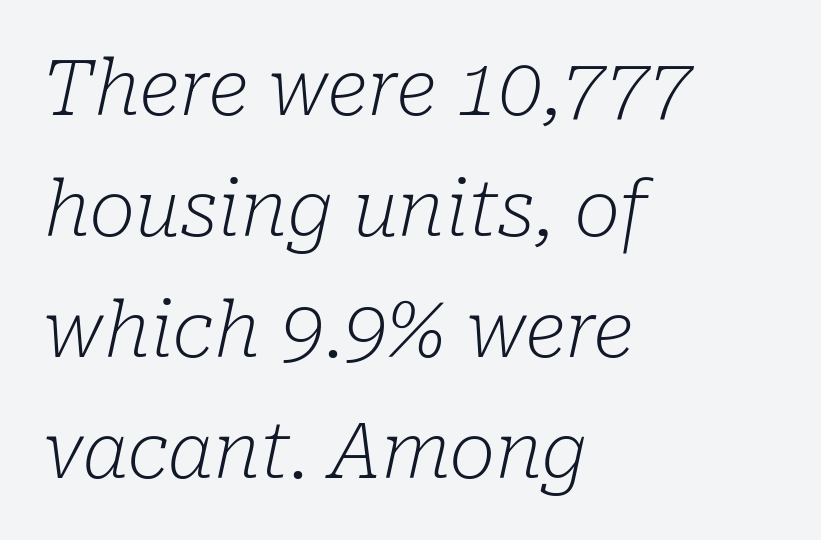
Q: Is the text bold? A: No.
Q: Is the text italic (slanted)? A: Yes, it leans right by about 10 degrees.
Q: Is the typeface a serif or a sans-serif typeface? A: Serif.
Q: Is the text underlined? A: No.
Q: How is the paragraph aligned? A: Left-aligned.
Q: Is the spacing between letters normal or unusually wide? A: Normal.
Q: Is the spacing between lines tight, normal or loose? A: Normal.
Q: Width (condensed, normal, or wide)? A: Normal.
Q: Stroke contrast? A: Low.
Q: x-height? A: Medium.
Q: Monospaced? A: No.
